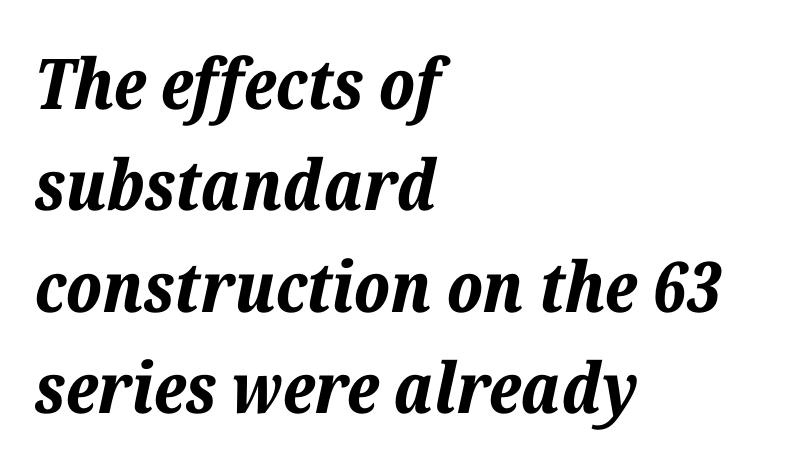
{"italic": "yes", "lean": "right", "slant_degrees": 12, "bold": "yes", "weight": "bold", "width": "normal", "stroke_contrast": "low", "x_height": "medium", "monospaced": "no", "underline": "no", "align": "left", "line_spacing": "normal", "line_spacing_ratio": 1.45, "letter_spacing": "normal", "letter_spacing_em": 0.0, "glyph_px": 70}
